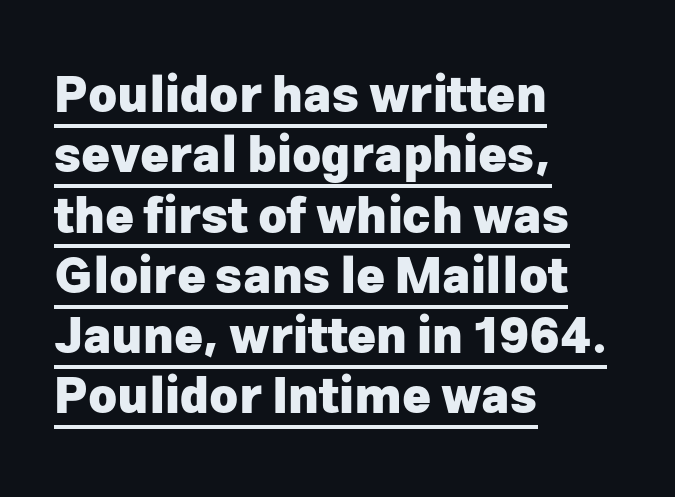
Q: Is the text bold? A: Yes.
Q: Is the text italic (slanted)? A: No, it is upright.
Q: Is the typeface a serif or a sans-serif typeface? A: Sans-serif.
Q: Is the text underlined? A: Yes.
Q: How is the paragraph aligned? A: Left-aligned.
Q: Is the spacing between letters normal or unusually wide? A: Normal.
Q: Width (condensed, normal, or wide)? A: Normal.
Q: Stroke contrast? A: Low.
Q: x-height? A: Medium.
Q: Monospaced? A: No.
